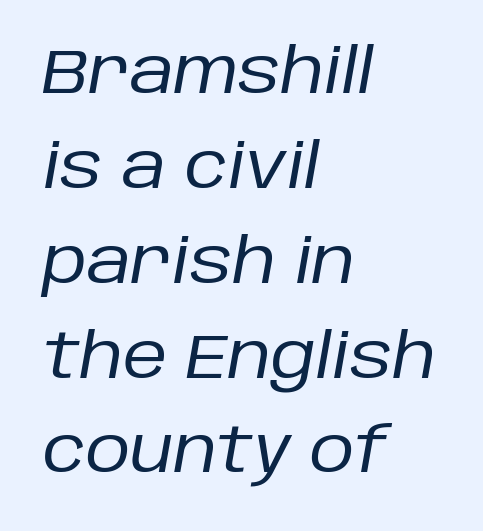
The image shows 62 px regular-weight type, italic (leaning right); set left-aligned, normal line spacing (1.53x), normal letter spacing, not underlined; low stroke contrast and a large x-height.
